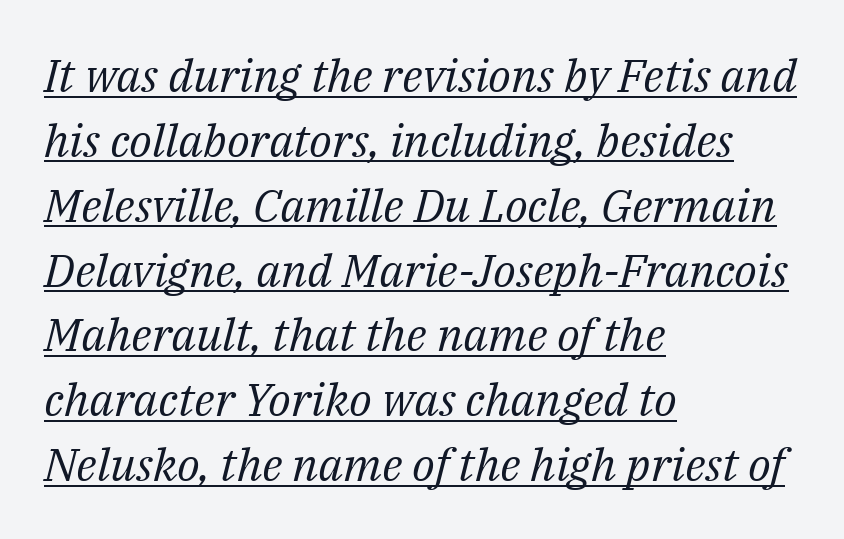
{"serif": "yes", "italic": "yes", "lean": "right", "slant_degrees": 14, "bold": "no", "weight": "regular", "width": "normal", "stroke_contrast": "medium", "x_height": "medium", "monospaced": "no", "underline": "yes", "align": "left", "line_spacing": "normal", "line_spacing_ratio": 1.41, "letter_spacing": "normal", "letter_spacing_em": 0.0, "glyph_px": 46}
